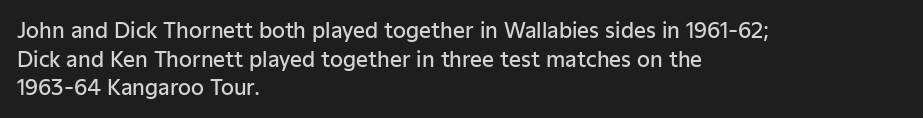
{"italic": "no", "bold": "semi", "underline": "no", "align": "left", "line_spacing": "normal", "line_spacing_ratio": 1.36, "letter_spacing": "normal", "letter_spacing_em": 0.0, "glyph_px": 21}
